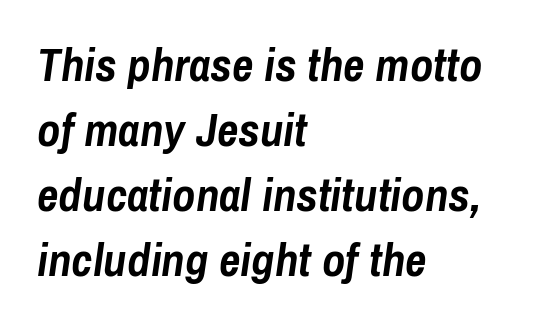
The image shows 47 px semibold, condensed type, italic (leaning right); set left-aligned, normal line spacing (1.38x), normal letter spacing, not underlined; low stroke contrast and a medium x-height.
